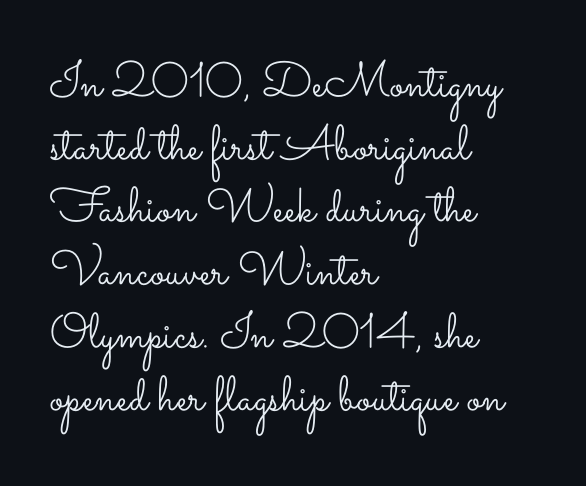
Q: Is the text bold? A: No.
Q: Is the text italic (slanted)? A: Yes.
Q: Is the text underlined? A: No.
Q: How is the paragraph aligned? A: Left-aligned.
Q: Is the spacing between letters normal or unusually wide? A: Normal.
Q: Is the spacing between lines tight, normal or loose? A: Normal.
Q: Width (condensed, normal, or wide)? A: Wide.
Q: Stroke contrast? A: Low.
Q: x-height? A: Small.
Q: Monospaced? A: No.
